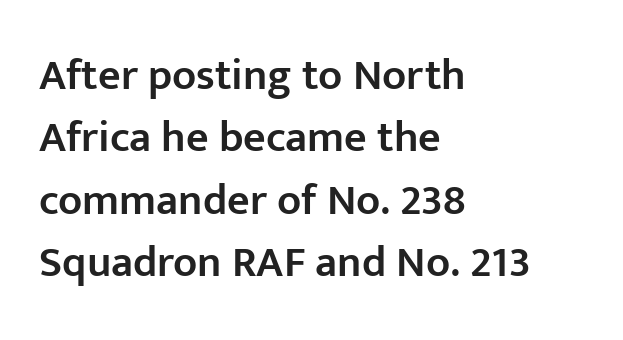
The image shows 44 px semibold sans-serif type, upright; set left-aligned, normal line spacing (1.42x), normal letter spacing, not underlined; low stroke contrast and a medium x-height.
